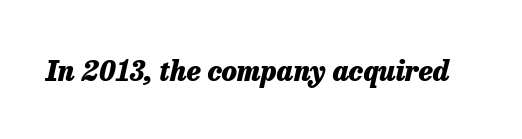
The image shows 28 px heavy type, italic (leaning right); set normal letter spacing, not underlined; low stroke contrast and a medium x-height.
